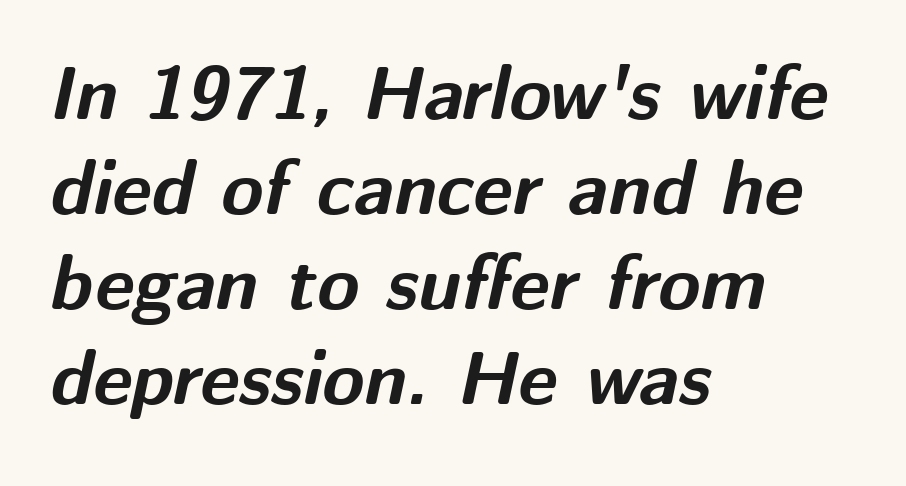
Underline: absent. Short and long lines alike share a common starting point at left. Pretty heavy lettering here — definitely bold. Does the lettering tilt? It does — this is italic.
